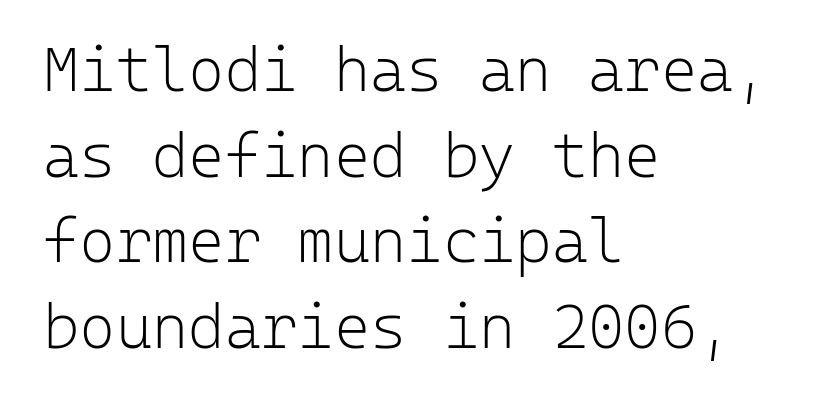
{"serif": "no", "italic": "no", "bold": "no", "weight": "light", "width": "normal", "stroke_contrast": "low", "x_height": "medium", "monospaced": "yes", "underline": "no", "align": "left", "line_spacing": "normal", "line_spacing_ratio": 1.38, "letter_spacing": "normal", "letter_spacing_em": 0.0, "glyph_px": 62}
